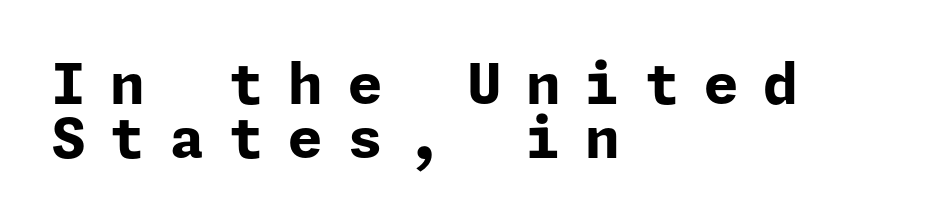
{"serif": "no", "italic": "no", "bold": "yes", "weight": "bold", "width": "normal", "stroke_contrast": "low", "x_height": "medium", "underline": "no", "align": "left", "line_spacing": "tight", "line_spacing_ratio": 0.96, "letter_spacing": "wide", "letter_spacing_em": 0.44, "glyph_px": 56}
